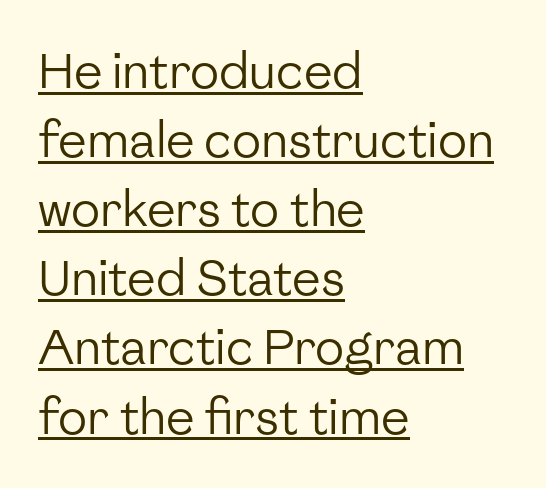
The image shows 48 px regular-weight sans-serif type, upright; set left-aligned, normal line spacing (1.44x), normal letter spacing, underlined; low stroke contrast and a medium x-height.
